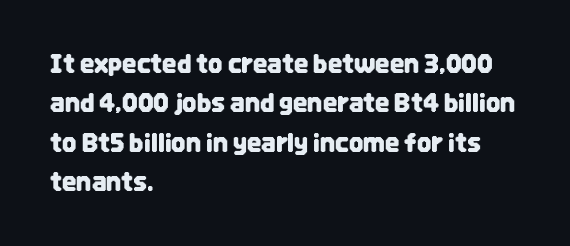
The image shows 25 px text type, upright; set left-aligned, normal line spacing (1.58x), normal letter spacing, not underlined.
